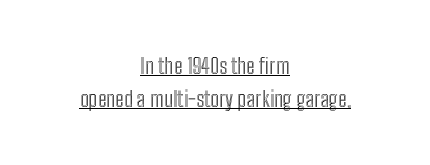
Is the block centered? Yes — each line is placed symmetrically about the middle. A normal amount of white space separates one row of letters from the next. Has an underline been added? It has. Characters remain perfectly vertical along every line.
